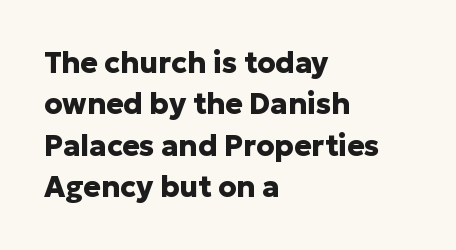
Examine the stroke ends and you'll find no serifs. The letters stand straight up with perfectly vertical stems. On the weight axis this lands at bold, roughly 700. Note the varied advance widths — an 'i' is clearly narrower than an 'm'. Typeset ragged right — the left edge is the straight one. Anything drawn beneath the words? Only blank space.
